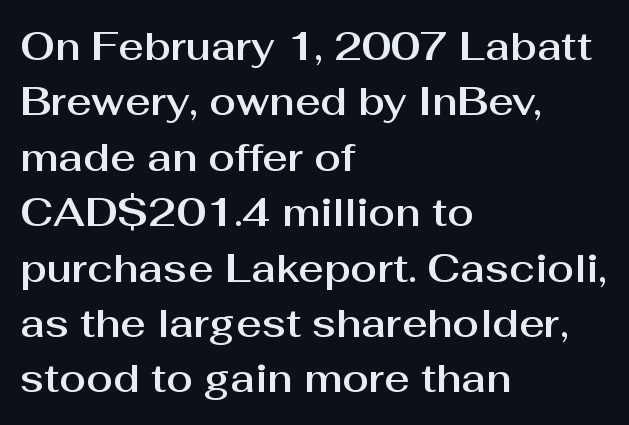
{"serif": "no", "italic": "no", "width": "normal", "stroke_contrast": "medium", "x_height": "medium", "monospaced": "no", "underline": "no", "align": "left", "line_spacing": "normal", "line_spacing_ratio": 1.42, "letter_spacing": "normal", "letter_spacing_em": 0.0, "glyph_px": 39}
